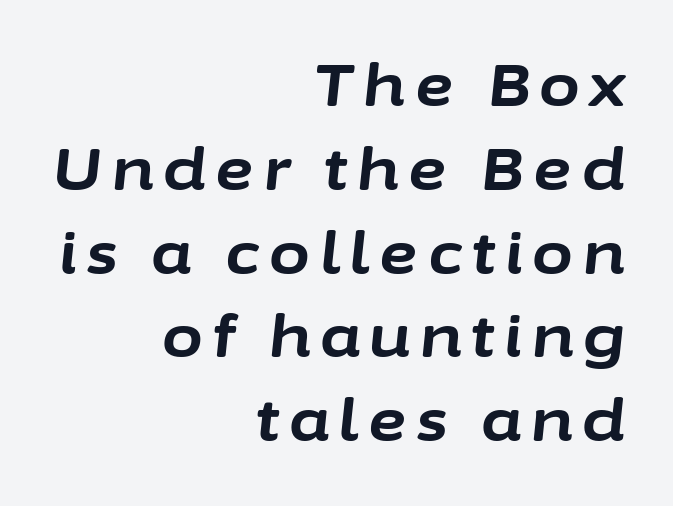
The image shows 59 px bold type, italic (leaning right); set right-aligned, normal line spacing (1.42x), not underlined; low stroke contrast and a medium x-height.
